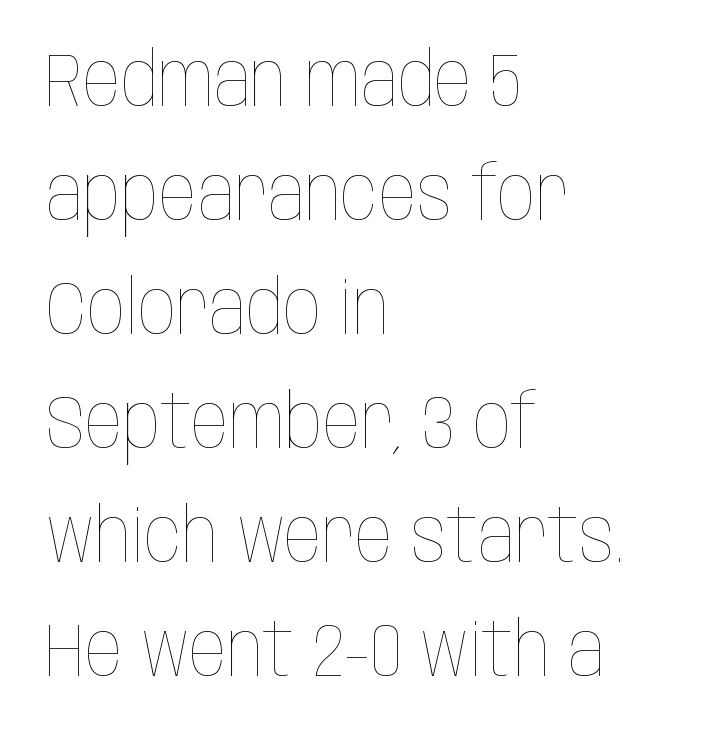
The image shows 75 px thin, condensed type, upright; set left-aligned, normal line spacing (1.52x), normal letter spacing, not underlined; low stroke contrast and a large x-height.
